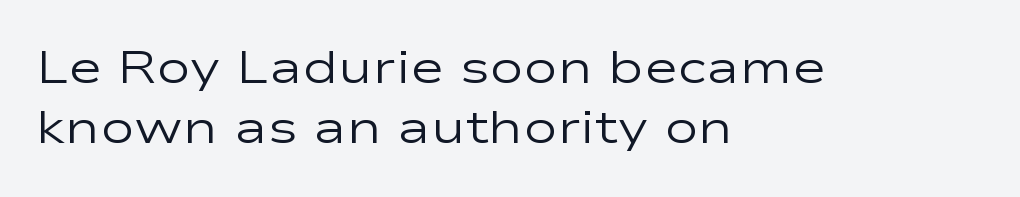
The image shows 46 px regular-weight, wide sans-serif type, upright; set left-aligned, normal line spacing (1.31x), normal letter spacing, not underlined; low stroke contrast and a medium x-height.
